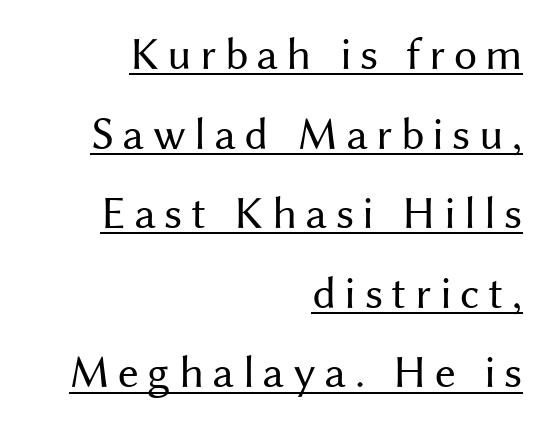
Is the stroke heavy? The answer is a plain regular-or-lighter. If you drew a line through each stem, it would be perfectly vertical. Classification — sans serif. The sample's only ornament is a line tracing under the words. A student would call this right alignment; a typographer would say flush right, rag left. A typesetter would call this proportional, since set widths differ per character.
